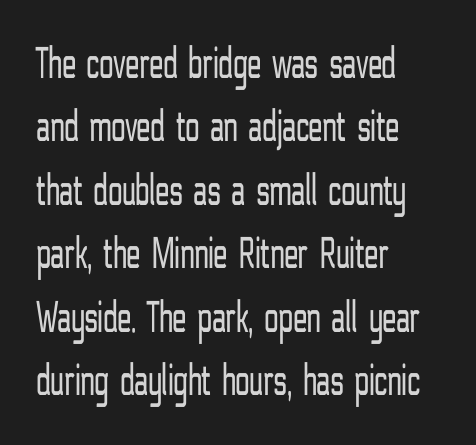
The image shows 46 px light, condensed sans-serif type, upright; set left-aligned, normal line spacing (1.38x), normal letter spacing, not underlined; low stroke contrast and a medium x-height.
